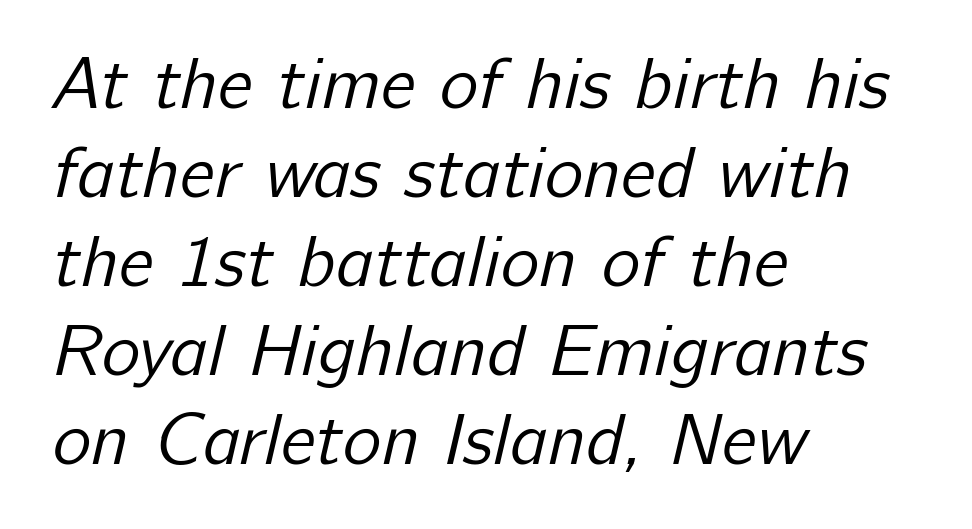
Classification — sans serif. A typesetter would call this proportional, since set widths differ per character. Typeset ragged right — the left edge is the straight one. Bare-footed words on every line.
